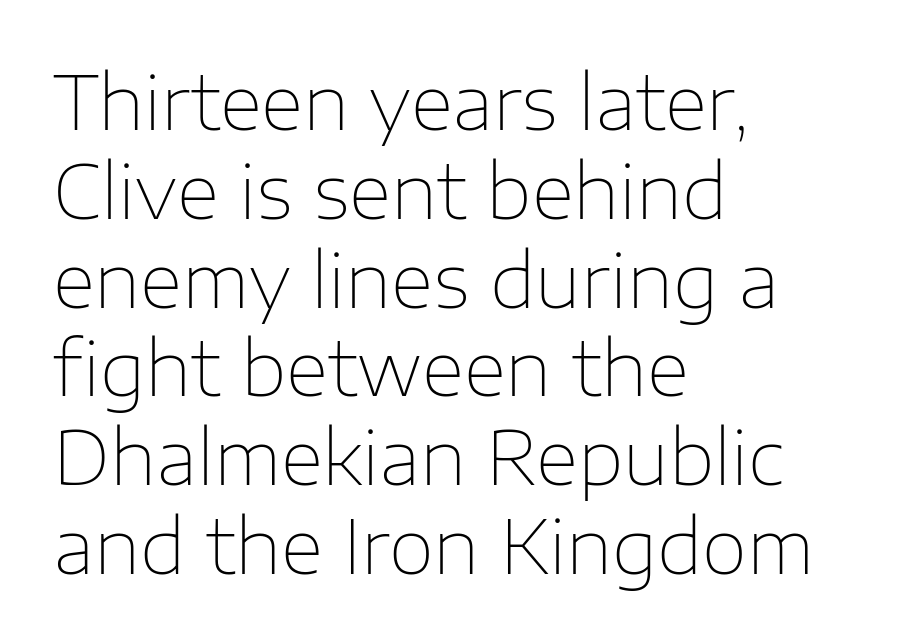
The image shows 74 px thin sans-serif type, upright; set left-aligned, line spacing 1.2x, normal letter spacing, not underlined; low stroke contrast and a medium x-height.
